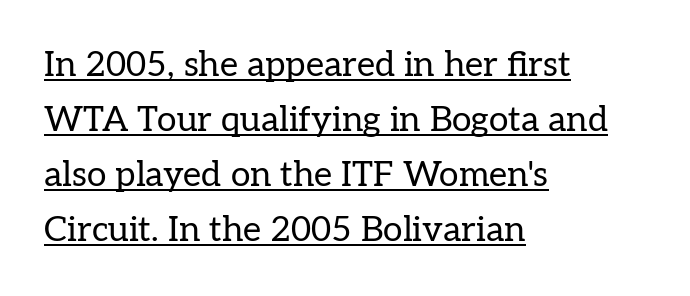
{"serif": "yes", "italic": "no", "bold": "no", "weight": "regular", "width": "normal", "stroke_contrast": "low", "x_height": "medium", "monospaced": "no", "underline": "yes", "align": "left", "line_spacing": "normal", "line_spacing_ratio": 1.57, "letter_spacing": "normal", "letter_spacing_em": 0.0, "glyph_px": 35}
